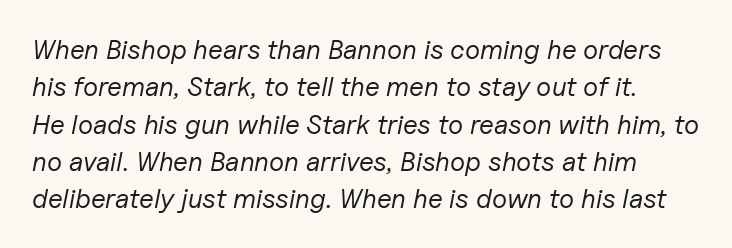
Q: Is the text bold? A: No.
Q: Is the text italic (slanted)? A: Yes, it leans right by about 11 degrees.
Q: Is the text underlined? A: No.
Q: Is the spacing between letters normal or unusually wide? A: Normal.
Q: Is the spacing between lines tight, normal or loose? A: Normal.
